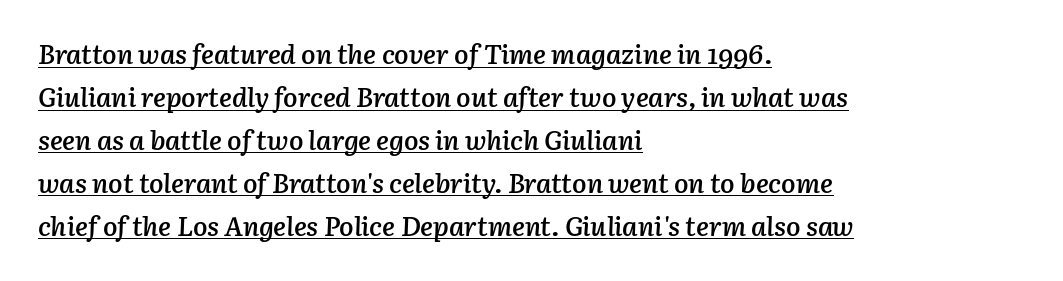
The image shows 27 px text type, italic (leaning right); set left-aligned, normal line spacing (1.59x), normal letter spacing, underlined.
